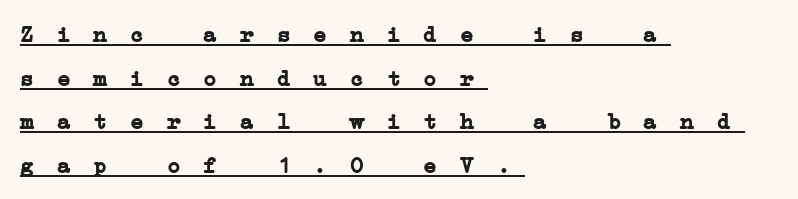
{"bold": "yes", "underline": "yes", "align": "left", "line_spacing": "loose", "line_spacing_ratio": 1.9, "letter_spacing": "wide", "letter_spacing_em": 0.39, "glyph_px": 23}
